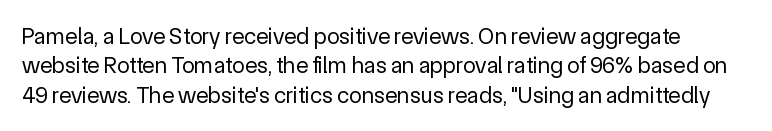
{"italic": "no", "bold": "no", "underline": "no", "line_spacing": "normal", "line_spacing_ratio": 1.28, "letter_spacing": "normal", "letter_spacing_em": 0.0, "glyph_px": 23}
